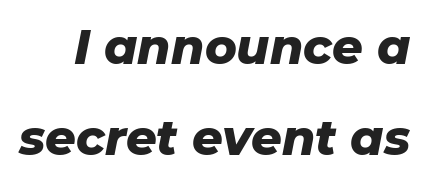
Between one letter and the next there's only the usual sliver of space. Proportional: the letters do not fall into vertical columns. The space beneath each line is pristine and unruled. Does the weight exceed regular? Yes, all the way to bold.
